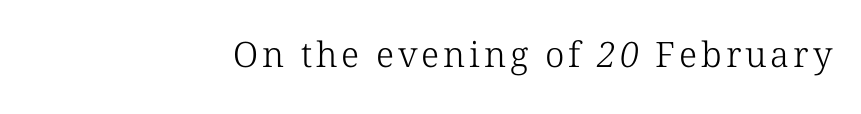
Q: Is the text bold? A: No.
Q: Is the typeface a serif or a sans-serif typeface? A: Serif.
Q: Is the text underlined? A: No.
Q: How is the paragraph aligned? A: Right-aligned.
Q: Width (condensed, normal, or wide)? A: Normal.
Q: Stroke contrast? A: Low.
Q: x-height? A: Medium.
Q: Monospaced? A: No.
